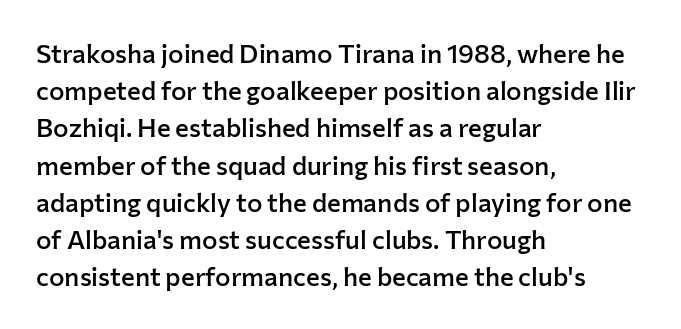
The strokes are fattened partway — semibold, not bold. The rendering uses a moderate line-height, typical for paragraphs. This sample uses plain, unmodified letter spacing. Any mark beneath the type? The region is blank.
